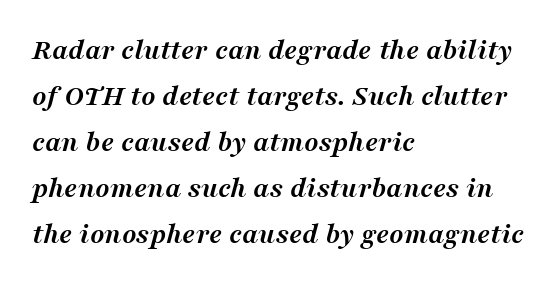
The image shows 30 px semibold serif type, italic (leaning right); set left-aligned, normal line spacing (1.53x), normal letter spacing, not underlined; medium stroke contrast and a medium x-height.
